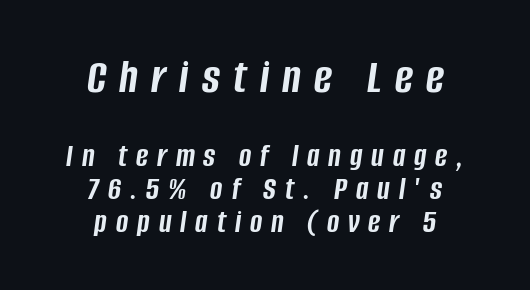
Q: Is the text bold? A: Yes.
Q: Is the text italic (slanted)? A: Yes, it leans right by about 8 degrees.
Q: Is the text underlined? A: No.
Q: How is the paragraph aligned? A: Centered.
Q: Is the spacing between letters normal or unusually wide? A: Unusually wide.
Q: Is the spacing between lines tight, normal or loose? A: Tight.
Q: Which block of text is set in a larger size, the first (top) or the second (bottom)? A: The first (top) one.
Q: Width (condensed, normal, or wide)? A: Condensed.
Q: Stroke contrast? A: Low.
Q: x-height? A: Large.
Q: Monospaced? A: No.
